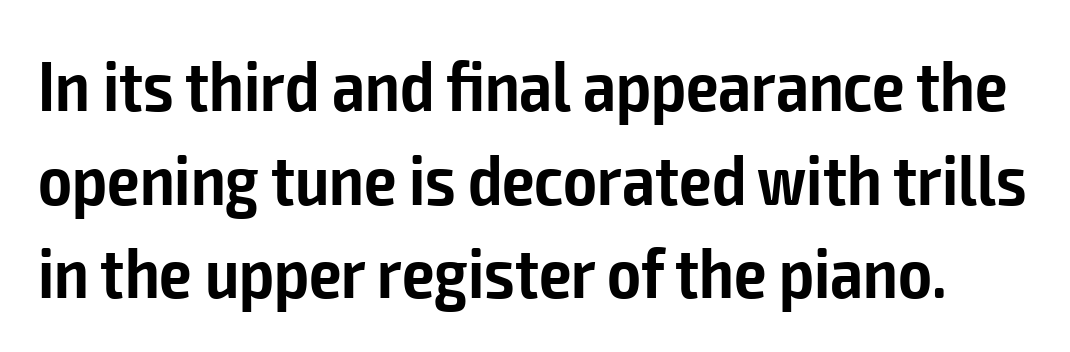
{"serif": "no", "italic": "no", "bold": "semi", "weight": "semibold", "width": "condensed", "stroke_contrast": "low", "x_height": "medium", "monospaced": "no", "underline": "no", "line_spacing": "normal", "line_spacing_ratio": 1.3, "letter_spacing": "normal", "letter_spacing_em": 0.0, "glyph_px": 72}
